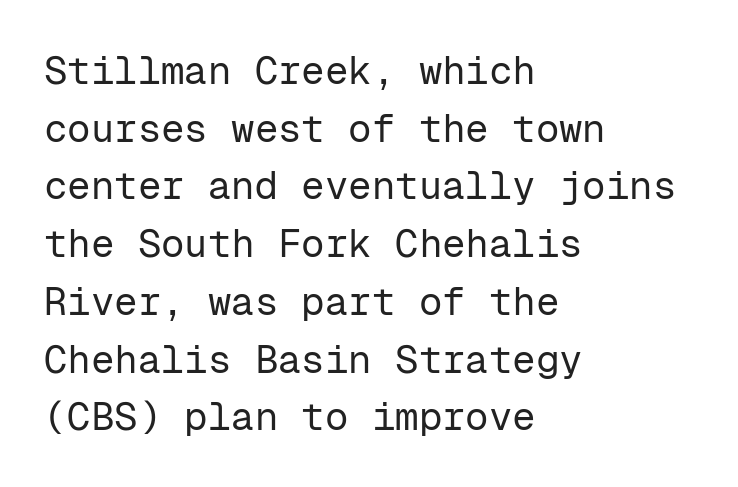
{"serif": "no", "italic": "no", "bold": "no", "weight": "regular", "width": "normal", "stroke_contrast": "low", "x_height": "medium", "monospaced": "yes", "underline": "no", "align": "left", "line_spacing": "normal", "line_spacing_ratio": 1.48, "letter_spacing": "normal", "letter_spacing_em": 0.0, "glyph_px": 39}
